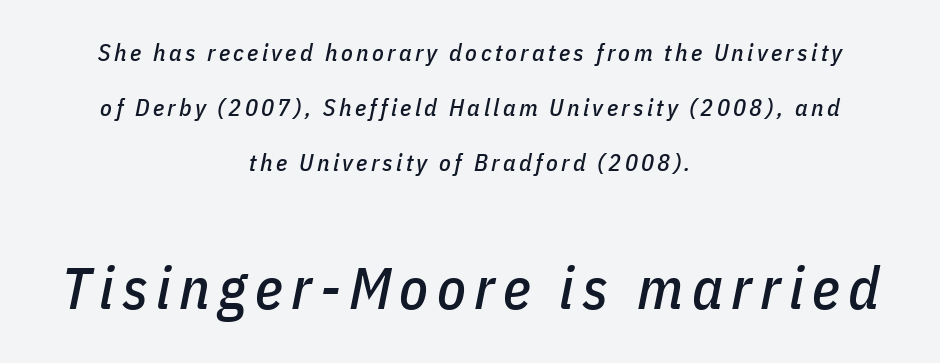
Q: Is the text italic (slanted)? A: Yes, it leans right by about 11 degrees.
Q: Is the text underlined? A: No.
Q: How is the paragraph aligned? A: Centered.
Q: Is the spacing between lines tight, normal or loose? A: Loose.
Q: Which block of text is set in a larger size, the first (top) or the second (bottom)? A: The second (bottom) one.
Q: Width (condensed, normal, or wide)? A: Condensed.
Q: Stroke contrast? A: Low.
Q: x-height? A: Medium.
Q: Monospaced? A: No.
